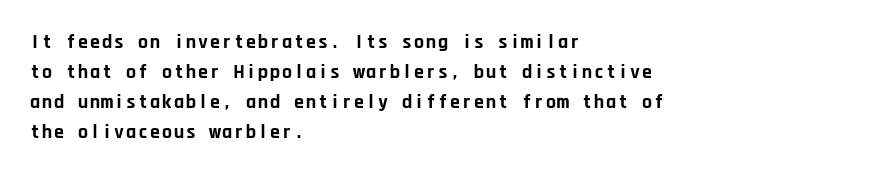
The image shows 20 px bold type, upright; set left-aligned, normal line spacing (1.5x), normal letter spacing, not underlined.
